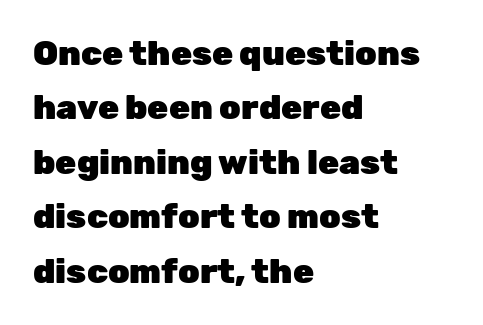
Q: Is the text bold? A: Yes.
Q: Is the text italic (slanted)? A: No, it is upright.
Q: Is the typeface a serif or a sans-serif typeface? A: Sans-serif.
Q: Is the text underlined? A: No.
Q: How is the paragraph aligned? A: Left-aligned.
Q: Is the spacing between letters normal or unusually wide? A: Normal.
Q: Is the spacing between lines tight, normal or loose? A: Normal.
Q: Width (condensed, normal, or wide)? A: Normal.
Q: Stroke contrast? A: Low.
Q: x-height? A: Medium.
Q: Monospaced? A: No.
